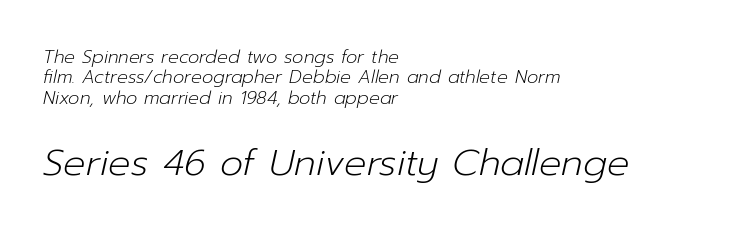
{"italic": "yes", "lean": "right", "slant_degrees": 12, "bold": "no", "weight": "light", "width": "normal", "stroke_contrast": "low", "x_height": "medium", "monospaced": "no", "underline": "no", "align": "left", "line_spacing": "tight", "line_spacing_ratio": 1.13, "letter_spacing": "normal", "letter_spacing_em": 0.0, "larger_block": "second", "size_ratio": 2.06, "glyph_px": 37}
